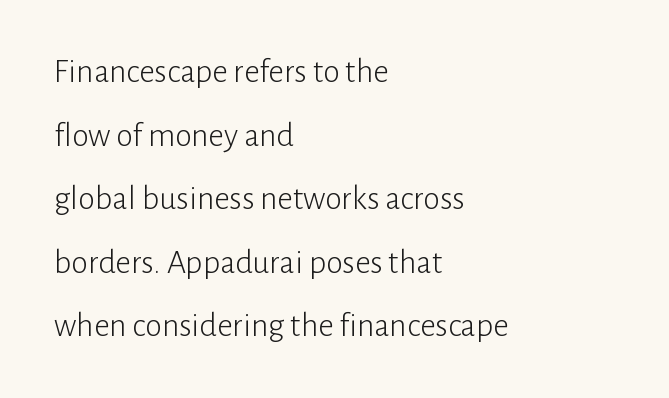
{"serif": "no", "italic": "no", "bold": "no", "weight": "light", "width": "normal", "stroke_contrast": "low", "x_height": "medium", "monospaced": "no", "underline": "no", "align": "left", "line_spacing_ratio": 1.87, "letter_spacing": "normal", "letter_spacing_em": 0.0, "glyph_px": 34}
